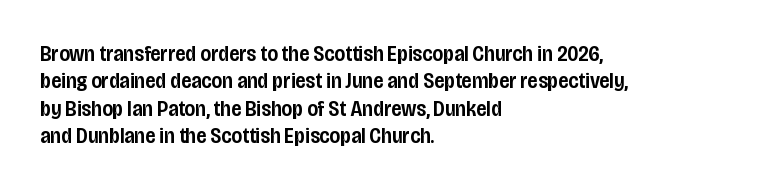
{"italic": "no", "bold": "semi", "underline": "no", "align": "left", "line_spacing": "normal", "line_spacing_ratio": 1.25, "letter_spacing": "normal", "letter_spacing_em": 0.0, "glyph_px": 22}
